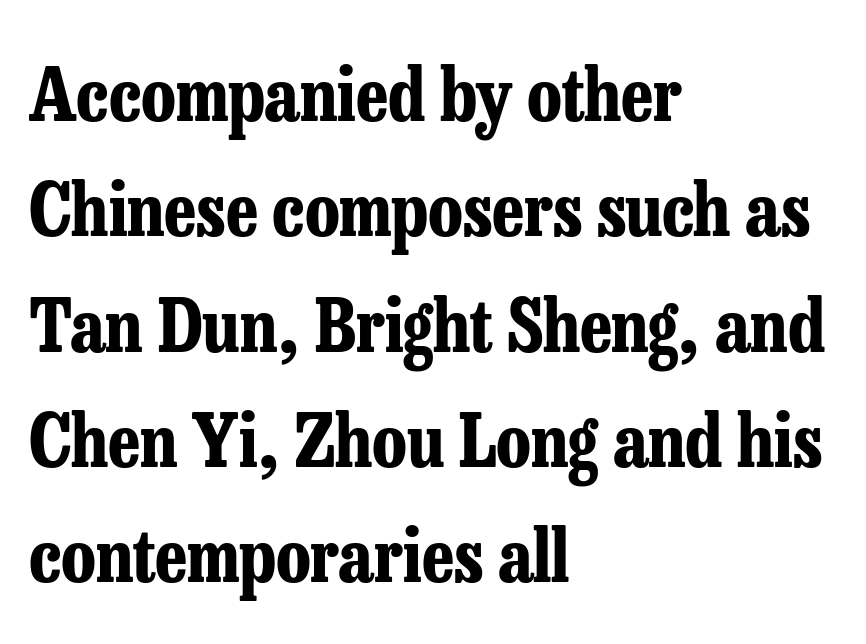
Weight: bold. This sample keeps an unexceptional amount of space between lines. You could call the tracking neutral — neither tight nor loose. Underline: absent. The rendering uses natural spacing where letterforms have individual widths. Reading down the block, your eye returns to a fixed left position each line.
